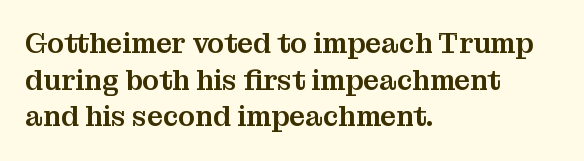
Q: Is the text italic (slanted)? A: No, it is upright.
Q: Is the typeface a serif or a sans-serif typeface? A: Serif.
Q: Is the text underlined? A: No.
Q: How is the paragraph aligned? A: Left-aligned.
Q: Is the spacing between letters normal or unusually wide? A: Normal.
Q: Is the spacing between lines tight, normal or loose? A: Normal.
Q: Width (condensed, normal, or wide)? A: Normal.
Q: Stroke contrast? A: Medium.
Q: x-height? A: Medium.
Q: Monospaced? A: No.
